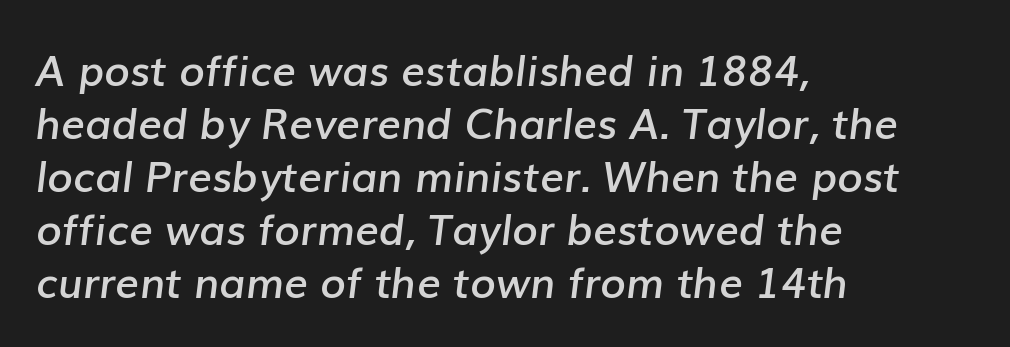
The image shows 42 px semibold type, italic (leaning right); set left-aligned, normal line spacing (1.26x), normal letter spacing, not underlined; low stroke contrast and a medium x-height.
